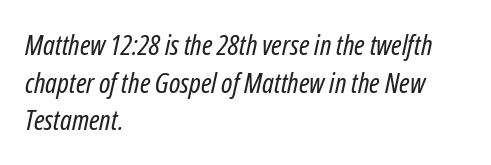
Q: Is the text bold? A: No.
Q: Is the text italic (slanted)? A: Yes, it leans right by about 12 degrees.
Q: Is the text underlined? A: No.
Q: How is the paragraph aligned? A: Left-aligned.
Q: Is the spacing between letters normal or unusually wide? A: Normal.
Q: Is the spacing between lines tight, normal or loose? A: Normal.
Q: Width (condensed, normal, or wide)? A: Condensed.
Q: Stroke contrast? A: Low.
Q: x-height? A: Medium.
Q: Monospaced? A: No.
